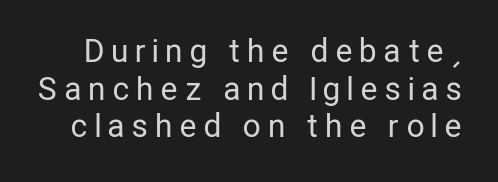
The image shows 31 px regular-weight, condensed sans-serif type, upright; set line spacing 1.21x, unusually wide letter spacing (+0.27 em), not underlined; low stroke contrast and a medium x-height.
